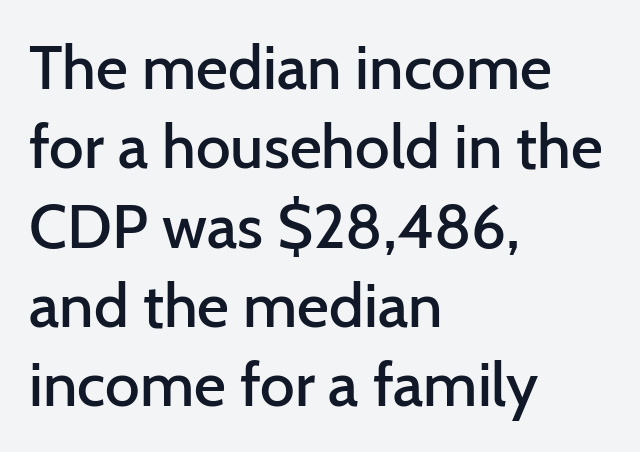
The image shows 62 px semibold sans-serif type, upright; set left-aligned, normal line spacing (1.28x), normal letter spacing, not underlined; low stroke contrast and a medium x-height.
